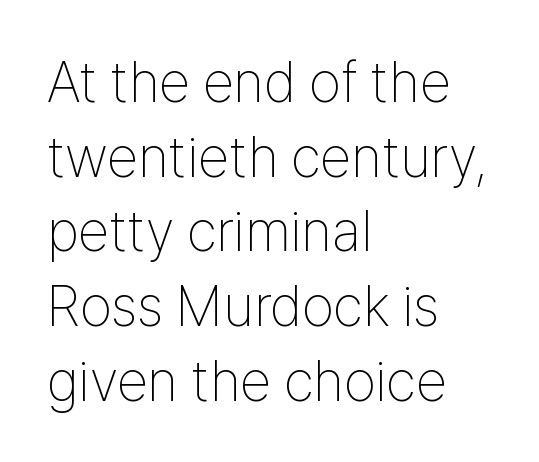
The image shows 57 px thin, condensed sans-serif type, upright; set left-aligned, normal line spacing (1.31x), normal letter spacing, not underlined; low stroke contrast and a medium x-height.
